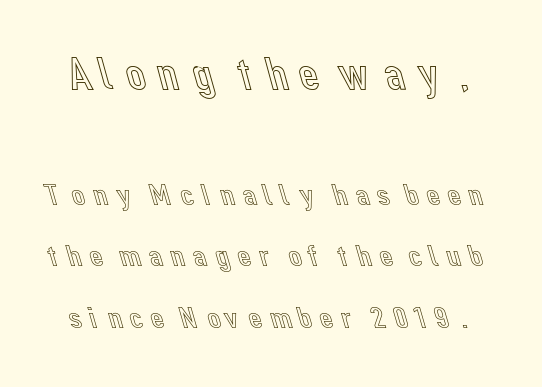
The image shows 46 px text type; set loose line spacing (1.98x), not underlined; the first (top) block is 1.48x larger; a medium x-height.
